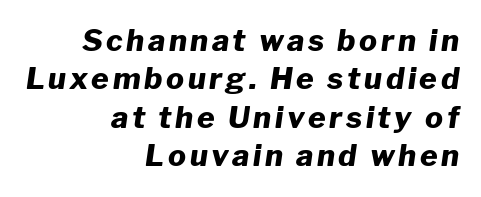
{"italic": "yes", "lean": "right", "slant_degrees": 8, "bold": "yes", "weight": "heavy", "width": "normal", "stroke_contrast": "low", "x_height": "medium", "monospaced": "no", "underline": "no", "align": "right", "line_spacing": "normal", "line_spacing_ratio": 1.28, "glyph_px": 30}
